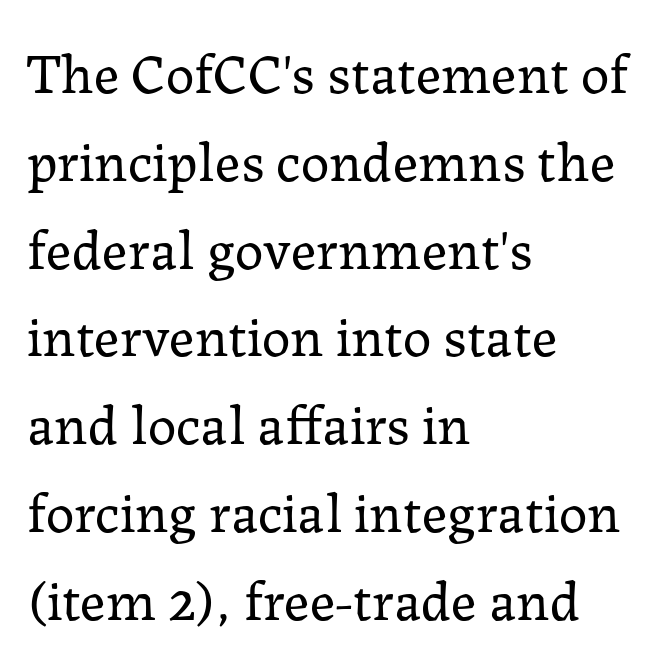
The image shows 57 px regular-weight serif type, upright; set left-aligned, normal line spacing (1.54x), normal letter spacing, not underlined; low stroke contrast and a medium x-height.
